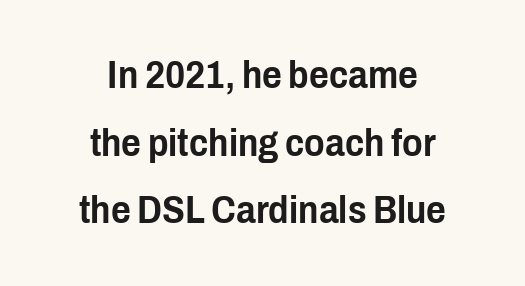
{"serif": "no", "italic": "no", "width": "condensed", "stroke_contrast": "low", "x_height": "medium", "monospaced": "no", "underline": "no", "align": "center", "line_spacing_ratio": 1.78, "letter_spacing": "normal", "letter_spacing_em": 0.0, "glyph_px": 38}
